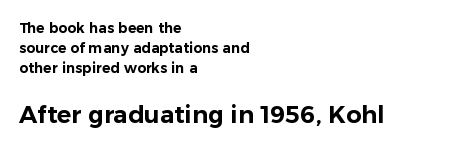
The image shows 24 px text type, upright; set left-aligned, normal line spacing (1.44x), normal letter spacing, not underlined; the second (bottom) block is 1.71x larger.
